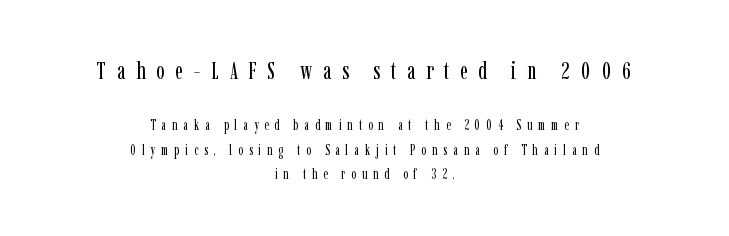
Q: Is the text bold? A: No.
Q: Is the text italic (slanted)? A: No, it is upright.
Q: Is the text underlined? A: No.
Q: How is the paragraph aligned? A: Centered.
Q: Is the spacing between letters normal or unusually wide? A: Unusually wide.
Q: Which block of text is set in a larger size, the first (top) or the second (bottom)? A: The first (top) one.
